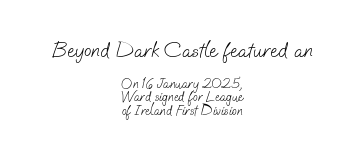
{"bold": "no", "underline": "no", "align": "center", "line_spacing": "tight", "line_spacing_ratio": 0.96, "letter_spacing": "normal", "letter_spacing_em": 0.0, "larger_block": "first", "size_ratio": 1.57, "glyph_px": 22}
